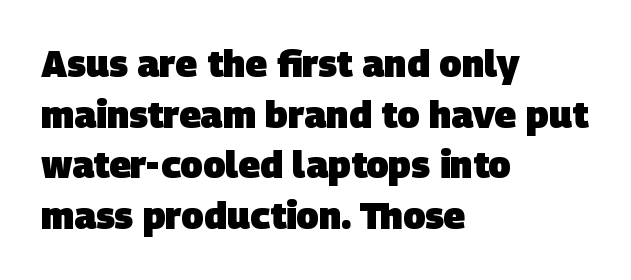
{"serif": "no", "bold": "yes", "weight": "heavy", "width": "normal", "stroke_contrast": "low", "x_height": "large", "monospaced": "no", "underline": "no", "align": "left", "line_spacing": "normal", "line_spacing_ratio": 1.37, "letter_spacing": "normal", "letter_spacing_em": 0.0, "glyph_px": 37}
